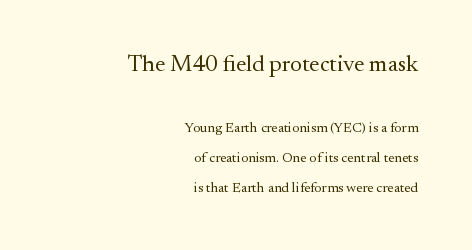
Scale decreases going downward across the two blocks. The typeface has the unassuming heft of standard copy or less. This sample uses plain, unmodified letter spacing. Regarding leading, the lines here are spaced well apart. The specimen reads as upright at a glance.
